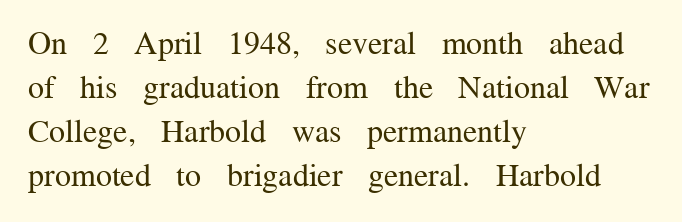
Descenders are the only things crossing below the line. No italicization has been applied; the sample stays upright. The lines sit at an ordinary, default distance from one another. The setting favours the left margin, as ordinary paragraphs usually do. This rendering employs a face with finishing strokes, i.e., a serif. Students, note that the glyphs here touch the page at normal intervals.
